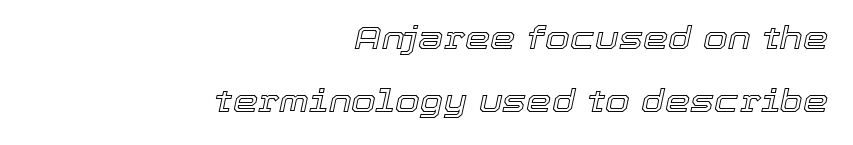
{"italic": "yes", "lean": "right", "slant_degrees": 12, "width": "normal", "x_height": "medium", "monospaced": "no", "underline": "no", "align": "right", "line_spacing": "loose", "line_spacing_ratio": 1.97, "letter_spacing": "normal", "letter_spacing_em": 0.0, "glyph_px": 32}
